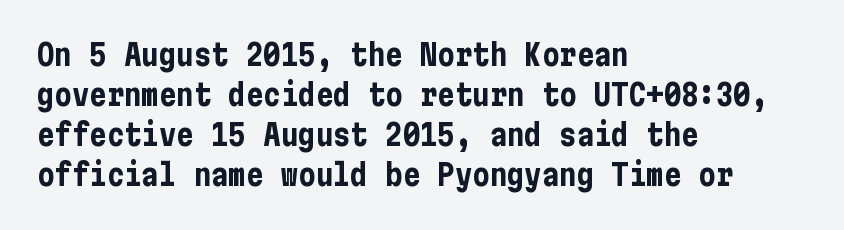
Q: Is the text bold? A: Yes.
Q: Is the text italic (slanted)? A: No, it is upright.
Q: Is the typeface a serif or a sans-serif typeface? A: Sans-serif.
Q: Is the text underlined? A: No.
Q: How is the paragraph aligned? A: Left-aligned.
Q: Is the spacing between letters normal or unusually wide? A: Normal.
Q: Is the spacing between lines tight, normal or loose? A: Normal.
Q: Width (condensed, normal, or wide)? A: Condensed.
Q: Stroke contrast? A: Low.
Q: x-height? A: Medium.
